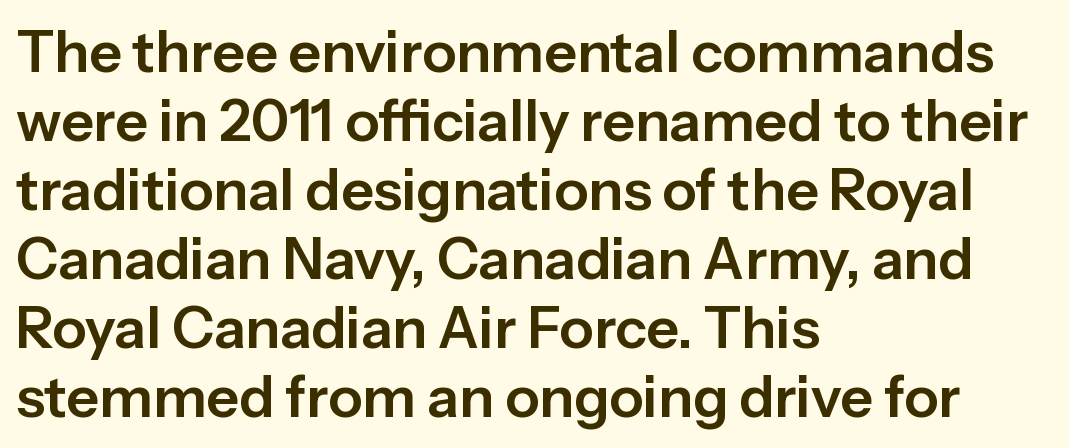
Unlike a traditional serif, this face leaves its strokes unadorned. Is there any slant? The stems are plumb. These lines stack with their left ends in a neat column. The face used here is proportionally spaced, like ordinary book or web type.
